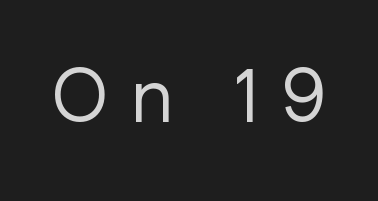
Stem width sits at or under what a default text font uses. Varying glyph widths throughout — classic text-font behaviour. Each row of text sits above clean, open space. The tracking jumps out immediately: characters are airy and widely separated. The face used here is a sans, in the tradition of grotesques and geometrics. Italic? Not at all — the glyphs are vertical.
